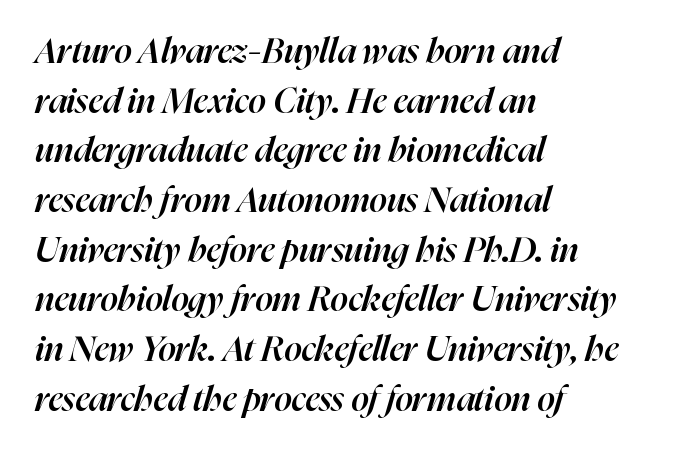
Q: Is the text bold? A: Semi-bold.
Q: Is the text italic (slanted)? A: Yes, it leans right by about 16 degrees.
Q: Is the text underlined? A: No.
Q: How is the paragraph aligned? A: Left-aligned.
Q: Is the spacing between letters normal or unusually wide? A: Normal.
Q: Is the spacing between lines tight, normal or loose? A: Normal.
Q: Width (condensed, normal, or wide)? A: Normal.
Q: Stroke contrast? A: High.
Q: x-height? A: Medium.
Q: Monospaced? A: No.
